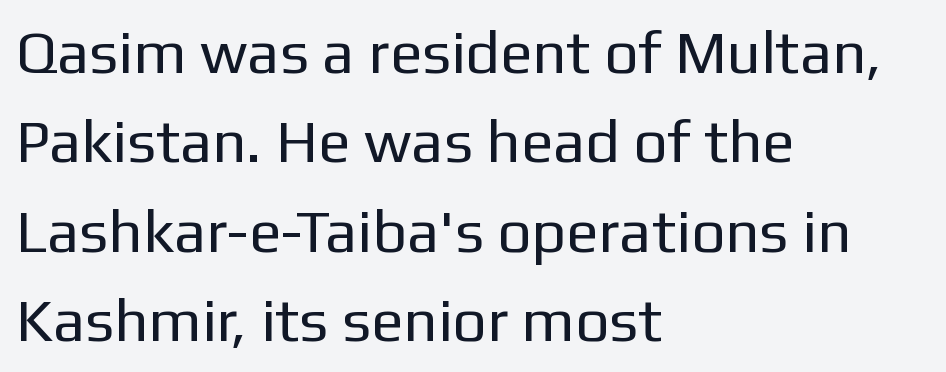
Q: Is the text bold? A: No.
Q: Is the text italic (slanted)? A: No, it is upright.
Q: Is the typeface a serif or a sans-serif typeface? A: Sans-serif.
Q: Is the text underlined? A: No.
Q: How is the paragraph aligned? A: Left-aligned.
Q: Is the spacing between letters normal or unusually wide? A: Normal.
Q: Is the spacing between lines tight, normal or loose? A: Normal.
Q: Width (condensed, normal, or wide)? A: Normal.
Q: Stroke contrast? A: Low.
Q: x-height? A: Medium.
Q: Monospaced? A: No.
